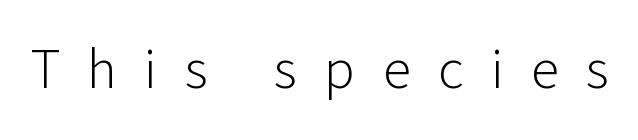
{"serif": "no", "italic": "no", "bold": "no", "weight": "light", "width": "normal", "stroke_contrast": "low", "x_height": "medium", "monospaced": "no", "underline": "no", "letter_spacing": "wide", "letter_spacing_em": 0.48, "glyph_px": 57}
